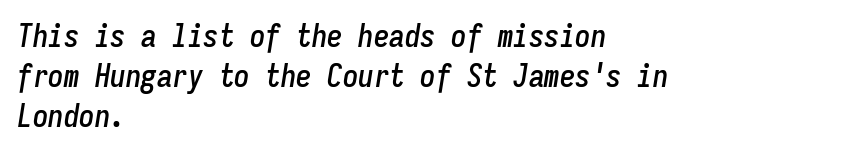
Q: Is the text italic (slanted)? A: Yes, it leans right by about 9 degrees.
Q: Is the text underlined? A: No.
Q: How is the paragraph aligned? A: Left-aligned.
Q: Is the spacing between letters normal or unusually wide? A: Normal.
Q: Is the spacing between lines tight, normal or loose? A: Normal.
Q: Width (condensed, normal, or wide)? A: Condensed.
Q: Stroke contrast? A: Low.
Q: x-height? A: Medium.
Q: Monospaced? A: Yes.
